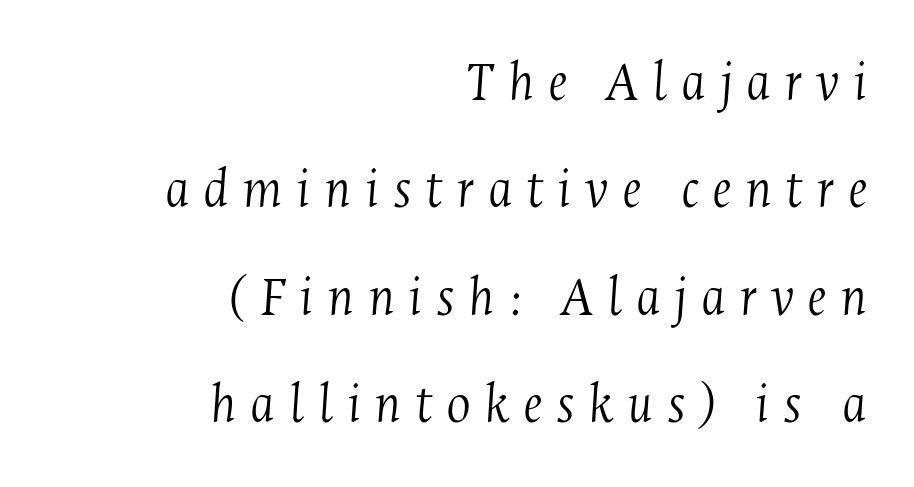
The image shows 58 px light, condensed serif type, italic (leaning right); set right-aligned, line spacing 1.85x, unusually wide letter spacing (+0.23 em), not underlined; medium stroke contrast and a medium x-height.
